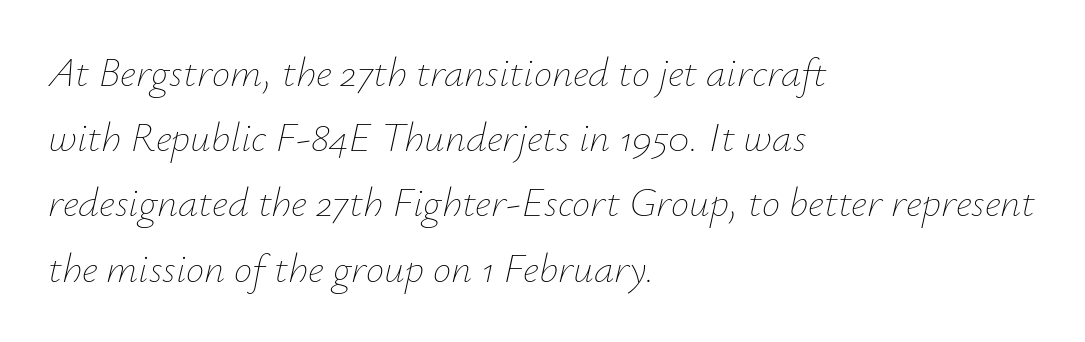
Q: Is the text bold? A: No.
Q: Is the text italic (slanted)? A: Yes, it leans right by about 12 degrees.
Q: Is the text underlined? A: No.
Q: How is the paragraph aligned? A: Left-aligned.
Q: Is the spacing between letters normal or unusually wide? A: Normal.
Q: Is the spacing between lines tight, normal or loose? A: Normal.
Q: Width (condensed, normal, or wide)? A: Normal.
Q: Stroke contrast? A: Low.
Q: x-height? A: Small.
Q: Monospaced? A: No.
